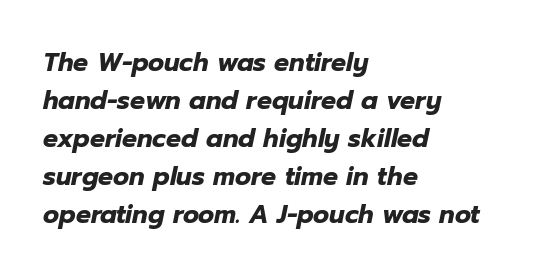
The image shows 25 px bold type, italic (leaning right); set left-aligned, normal line spacing (1.52x), normal letter spacing, not underlined.
